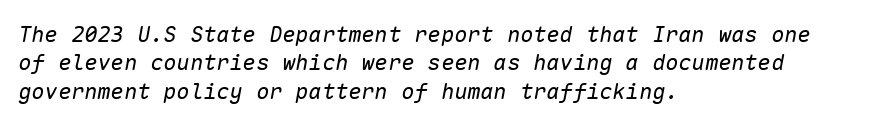
The image shows 22 px text type, italic (leaning right); set left-aligned, normal line spacing (1.29x), normal letter spacing, not underlined.
